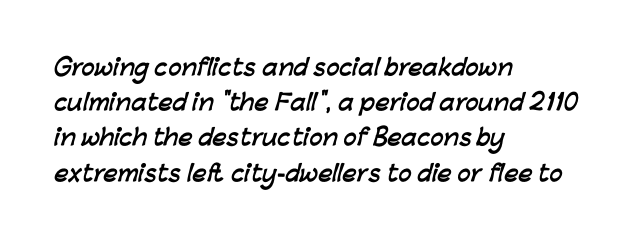
Honestly, the letter spacing is just normal — you wouldn't notice it. Typographic density is high because the face is bold. Line starts are locked; line ends wander. Summary of vertical rhythm: regular, with standard interline spacing. Glance below the letters and you will spot only blank space.
